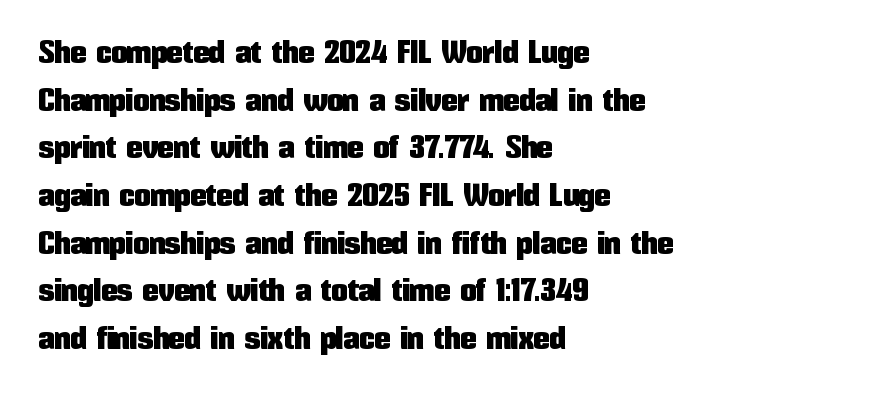
The image shows 32 px condensed sans-serif type, upright; set left-aligned, normal line spacing (1.49x), normal letter spacing, not underlined; low stroke contrast and a medium x-height.
